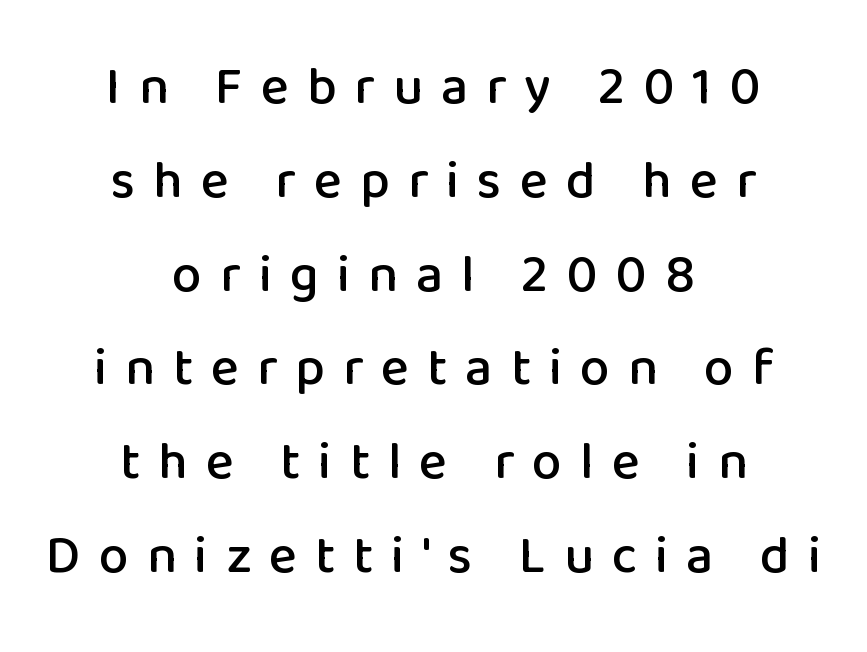
The type family on display is of the sans-serif kind. Does the copy run flush right? No — it is centered line by line. This rendering widens character spacing well past its baseline value. Each letter keeps its own natural width here, so spacing adapts to shape. Check the space under the baseline: it is left empty.
